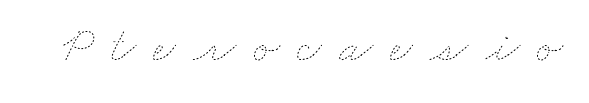
Just letters on the line, the space beneath them empty. Weight: in the light-to-regular range. What stands out about the letter spacing? Its width — letters are far apart. Varying glyph widths throughout — classic text-font behaviour.
